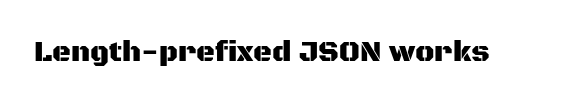
Q: Is the text italic (slanted)? A: No, it is upright.
Q: Is the typeface a serif or a sans-serif typeface? A: Sans-serif.
Q: Is the text underlined? A: No.
Q: Is the spacing between letters normal or unusually wide? A: Normal.
Q: Width (condensed, normal, or wide)? A: Normal.
Q: Stroke contrast? A: Medium.
Q: x-height? A: Large.
Q: Monospaced? A: No.
